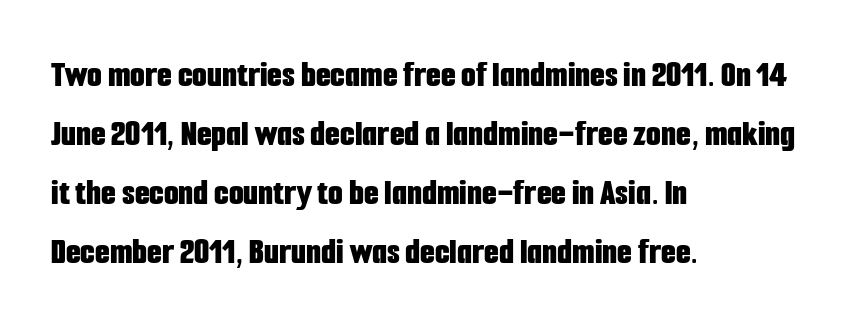
Caption: multi-line text, flush left, ragged right. Compared with typical paragraphs, the rows here are spaced about the same. The letters stand upright; this is a roman face. The typesetting leans heavy: a genuine bold. What stands out about the letter spacing? Nothing — it is the standard amount.
